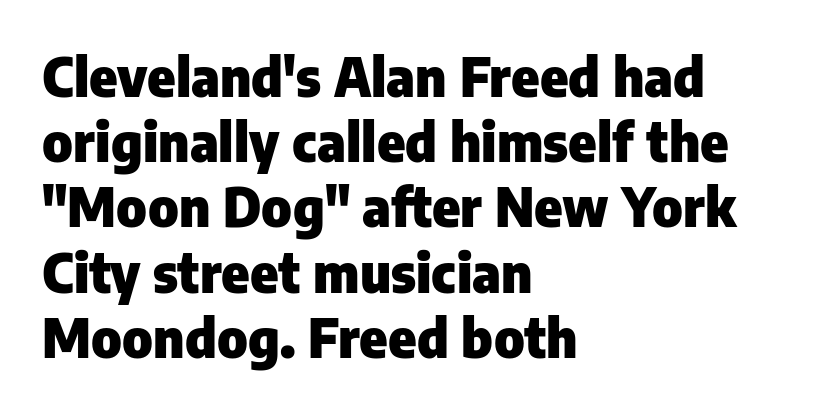
{"serif": "no", "italic": "no", "bold": "yes", "weight": "heavy", "width": "normal", "stroke_contrast": "low", "x_height": "medium", "monospaced": "no", "underline": "no", "align": "left", "line_spacing_ratio": 1.23, "letter_spacing": "normal", "letter_spacing_em": 0.0, "glyph_px": 53}
